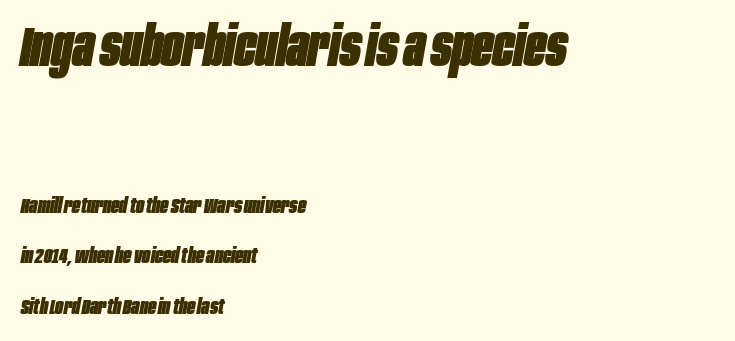
The image shows 56 px heavy, condensed type, italic (leaning right); set left-aligned, loose line spacing (2.3x), normal letter spacing, not underlined; the first (top) block is 2.55x larger; low stroke contrast and a large x-height.
